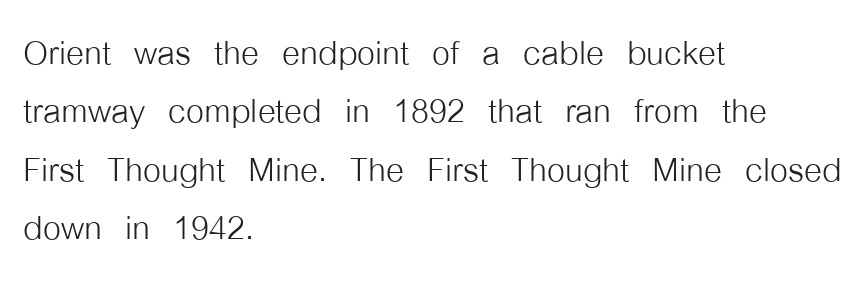
{"serif": "no", "italic": "no", "bold": "no", "weight": "light", "width": "condensed", "stroke_contrast": "low", "x_height": "medium", "monospaced": "no", "underline": "no", "align": "left", "line_spacing": "normal", "line_spacing_ratio": 1.27, "letter_spacing": "normal", "letter_spacing_em": 0.0, "glyph_px": 46}
